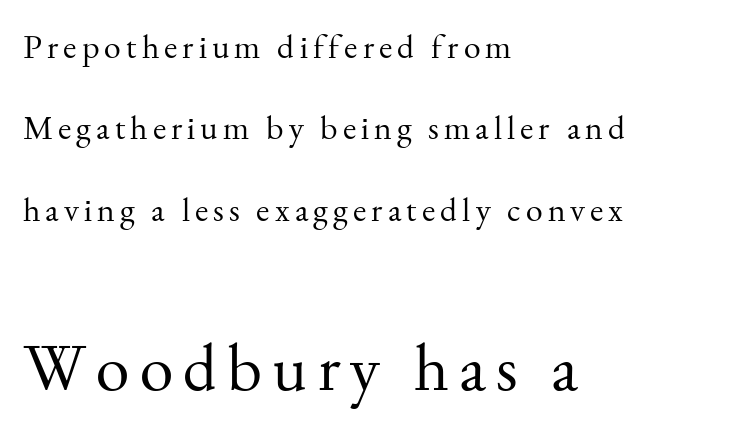
The glyphs are unaccompanied by any horizontal stroke below them. Scale increases going downward across the two blocks. Every stem runs plumb, perpendicular to the baseline. These lines are rendered in a variable-pitch font. The paragraph shown leans on its left margin.
